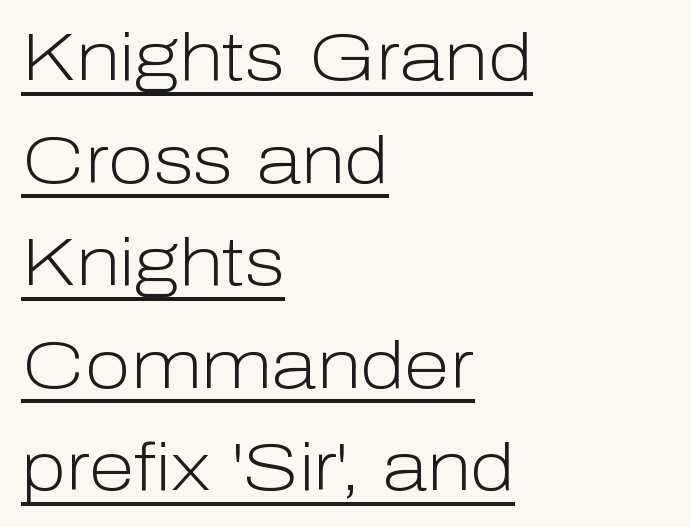
{"serif": "no", "italic": "no", "bold": "no", "weight": "light", "width": "normal", "stroke_contrast": "low", "x_height": "medium", "monospaced": "no", "underline": "yes", "align": "left", "line_spacing": "normal", "line_spacing_ratio": 1.53, "letter_spacing": "normal", "letter_spacing_em": 0.0, "glyph_px": 67}
